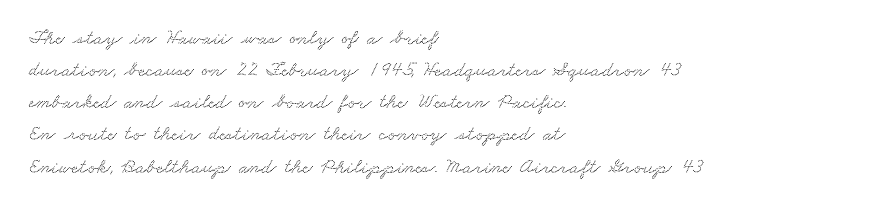
Q: Is the text underlined? A: No.
Q: How is the paragraph aligned? A: Left-aligned.
Q: Is the spacing between letters normal or unusually wide? A: Normal.
Q: Is the spacing between lines tight, normal or loose? A: Normal.
